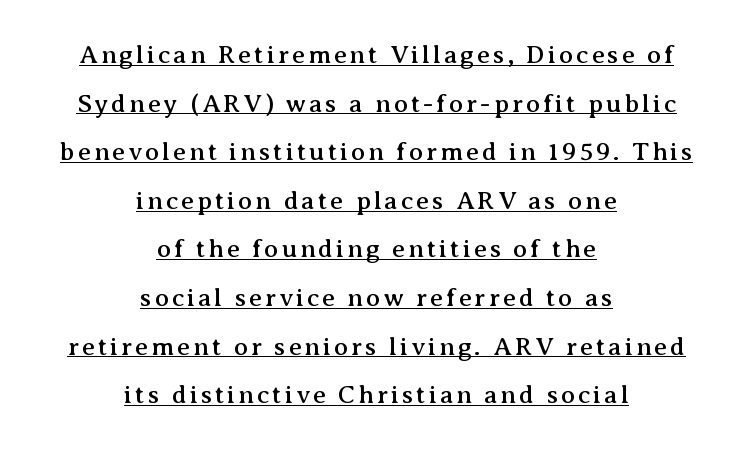
{"italic": "no", "underline": "yes", "align": "center", "line_spacing_ratio": 1.87, "glyph_px": 26}
